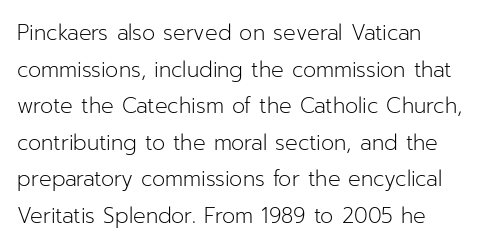
{"italic": "no", "bold": "no", "underline": "no", "line_spacing_ratio": 1.74, "letter_spacing": "normal", "letter_spacing_em": 0.0, "glyph_px": 21}
